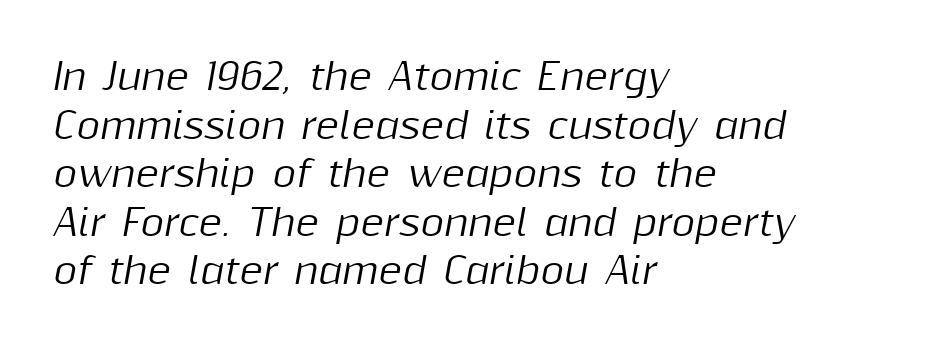
What stands out about the letter spacing? Nothing — it is the standard amount. Typeset ragged right — the left edge is the straight one. The typography opts for an oblique posture over an upright one. Vertically, the passage feels balanced, rows spaced as you'd expect. Is this a fixed-width face? No — the glyphs have proportional, varying widths.
